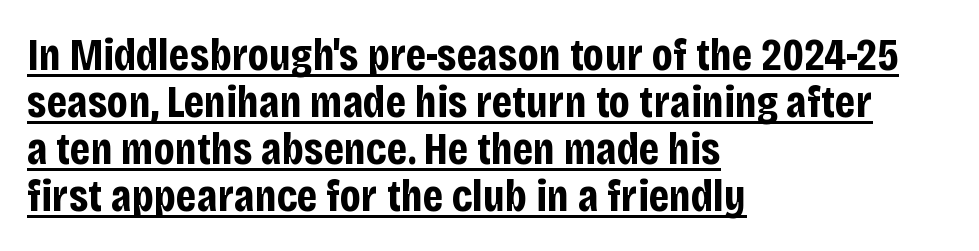
Q: Is the text bold? A: Yes.
Q: Is the text italic (slanted)? A: No, it is upright.
Q: Is the typeface a serif or a sans-serif typeface? A: Sans-serif.
Q: Is the text underlined? A: Yes.
Q: How is the paragraph aligned? A: Left-aligned.
Q: Is the spacing between letters normal or unusually wide? A: Normal.
Q: Is the spacing between lines tight, normal or loose? A: Tight.
Q: Width (condensed, normal, or wide)? A: Condensed.
Q: Stroke contrast? A: Low.
Q: x-height? A: Large.
Q: Monospaced? A: No.
